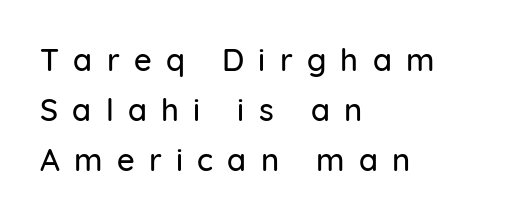
{"serif": "no", "italic": "no", "width": "normal", "stroke_contrast": "low", "x_height": "medium", "monospaced": "no", "underline": "no", "align": "left", "line_spacing": "normal", "line_spacing_ratio": 1.62, "letter_spacing": "wide", "letter_spacing_em": 0.46, "glyph_px": 31}
